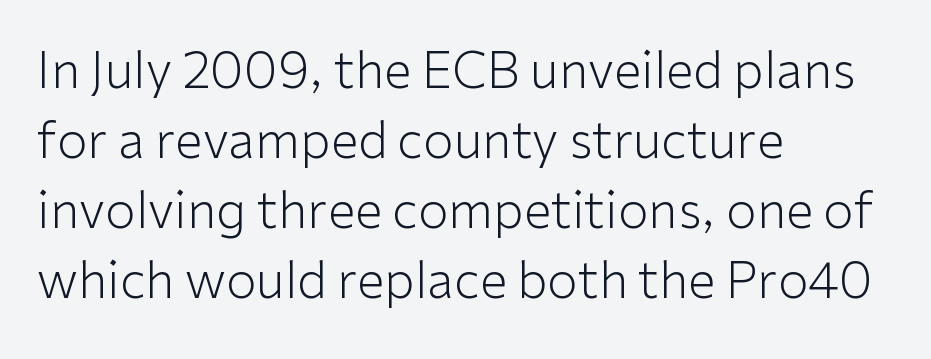
Q: Is the text bold? A: No.
Q: Is the text italic (slanted)? A: No, it is upright.
Q: Is the typeface a serif or a sans-serif typeface? A: Sans-serif.
Q: Is the text underlined? A: No.
Q: How is the paragraph aligned? A: Left-aligned.
Q: Is the spacing between letters normal or unusually wide? A: Normal.
Q: Is the spacing between lines tight, normal or loose? A: Normal.
Q: Width (condensed, normal, or wide)? A: Normal.
Q: Stroke contrast? A: Low.
Q: x-height? A: Medium.
Q: Monospaced? A: No.
